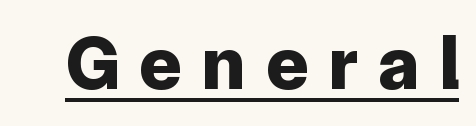
The image shows 77 px bold sans-serif type, upright; set unusually wide letter spacing (+0.27 em), underlined; low stroke contrast and a medium x-height.
